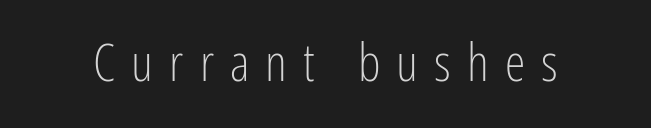
Q: Is the text bold? A: No.
Q: Is the text italic (slanted)? A: No, it is upright.
Q: Is the typeface a serif or a sans-serif typeface? A: Sans-serif.
Q: Is the text underlined? A: No.
Q: Is the spacing between letters normal or unusually wide? A: Unusually wide.
Q: Width (condensed, normal, or wide)? A: Condensed.
Q: Stroke contrast? A: Low.
Q: x-height? A: Medium.
Q: Monospaced? A: No.
